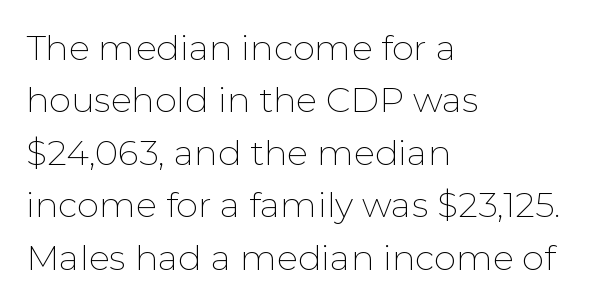
Q: Is the text bold? A: No.
Q: Is the text italic (slanted)? A: No, it is upright.
Q: Is the typeface a serif or a sans-serif typeface? A: Sans-serif.
Q: Is the text underlined? A: No.
Q: How is the paragraph aligned? A: Left-aligned.
Q: Is the spacing between letters normal or unusually wide? A: Normal.
Q: Is the spacing between lines tight, normal or loose? A: Normal.
Q: Width (condensed, normal, or wide)? A: Normal.
Q: Stroke contrast? A: Low.
Q: x-height? A: Medium.
Q: Monospaced? A: No.
